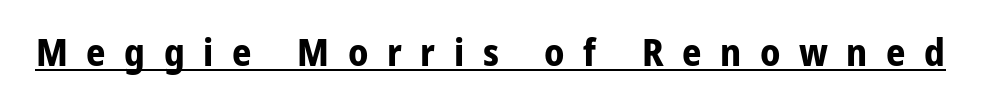
Each glyph is drawn with heavy, bold strokes. In designer terms, the underline attribute is active on this setting. Each word looks stretched out because of the extra space between its letters. The face used here is proportionally spaced, like ordinary book or web type. Do the letters lean? They stand straight.
